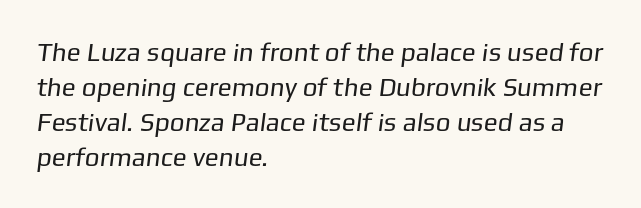
The image shows 26 px text type; set left-aligned, normal line spacing (1.34x), normal letter spacing, not underlined.
